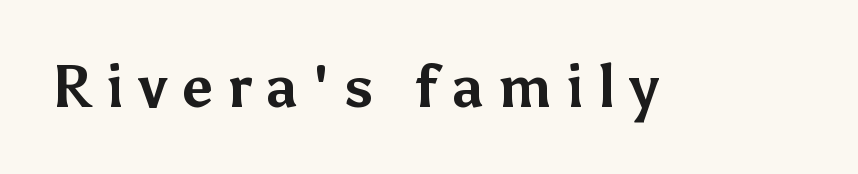
Beneath every word, the page is bare. Pretty heavy lettering here — definitely bold. Nope, not italic — everything's standing straight. Tracking value appears strongly positive — letters spread wide. Nope, no serifs anywhere on these letters.
